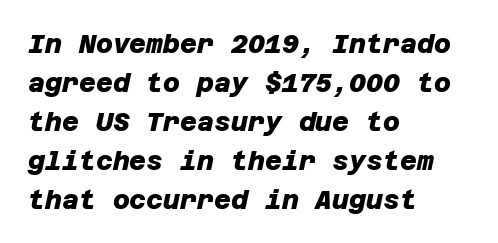
{"bold": "yes", "underline": "no", "align": "left", "line_spacing": "normal", "line_spacing_ratio": 1.5, "letter_spacing": "normal", "letter_spacing_em": 0.0, "glyph_px": 26}
